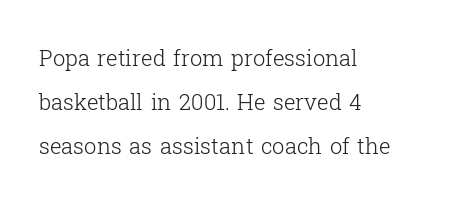
{"italic": "no", "bold": "no", "underline": "no", "align": "left", "line_spacing": "loose", "line_spacing_ratio": 2.01, "letter_spacing": "normal", "letter_spacing_em": 0.0, "glyph_px": 22}
